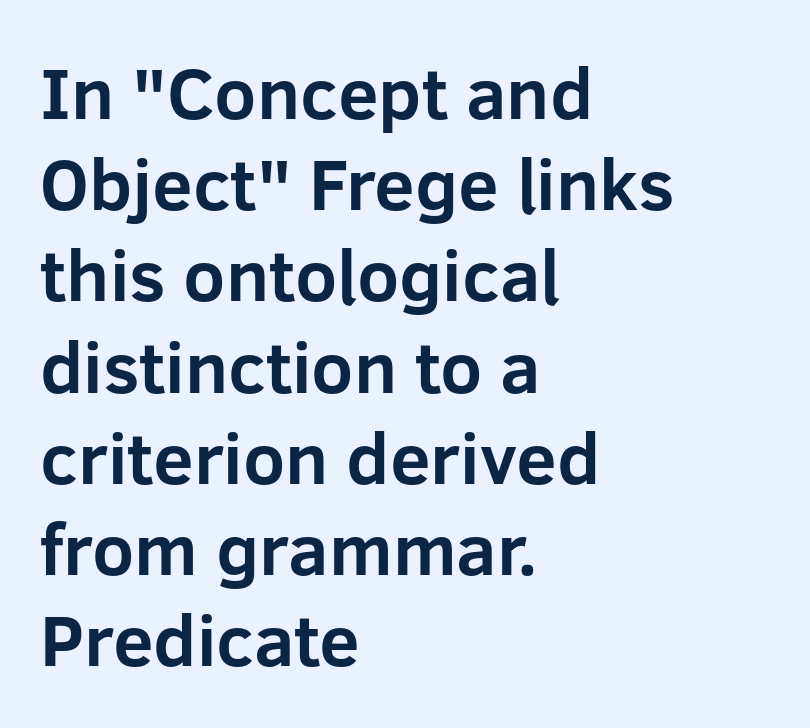
The image shows 73 px bold sans-serif type, upright; set left-aligned, normal line spacing (1.25x), normal letter spacing, not underlined; low stroke contrast and a medium x-height.
